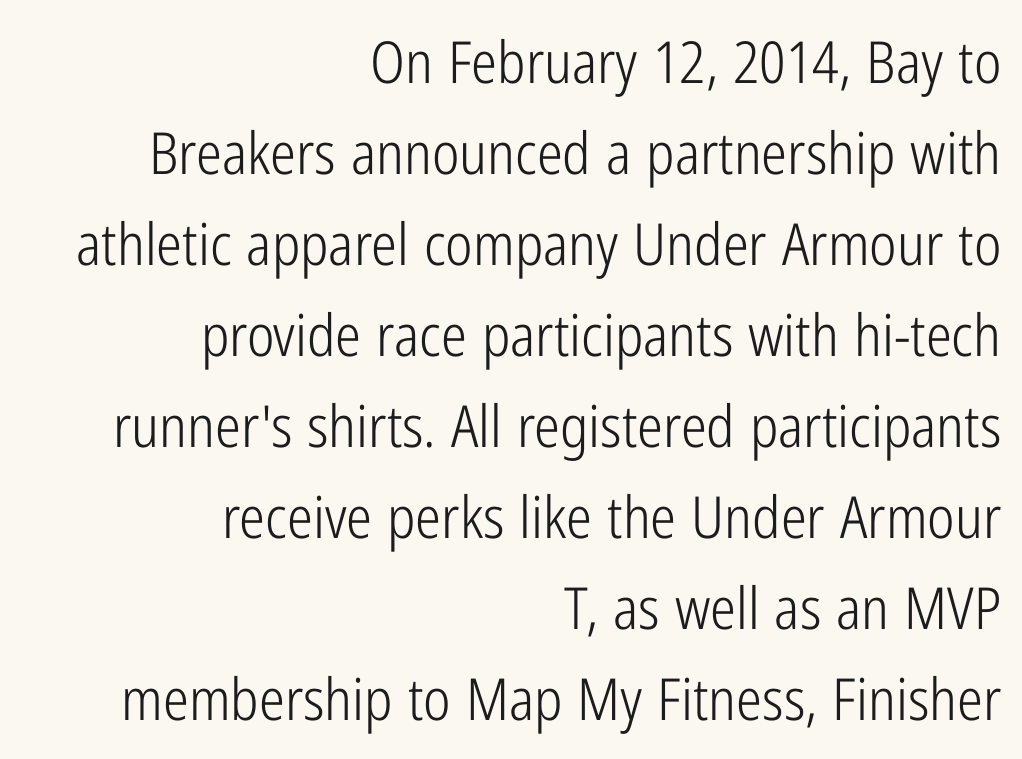
Notice how the stems are strictly vertical — no italics here. Line ends are locked; line starts wander. Letters rest on an invisible, unmarked baseline. The face used here is rendered with its standard letterfit.
